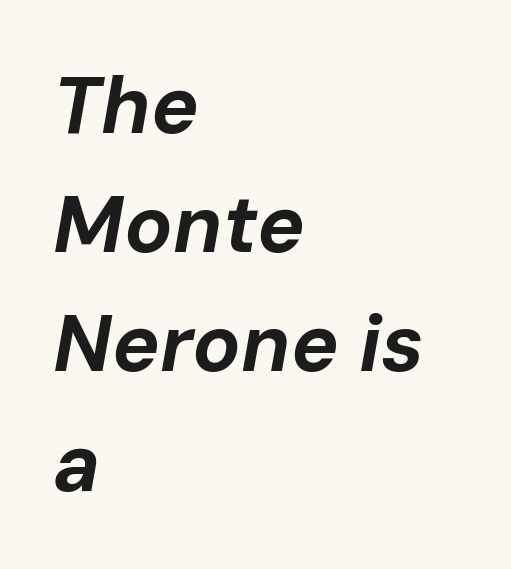
{"italic": "yes", "lean": "right", "slant_degrees": 10, "bold": "yes", "weight": "bold", "width": "normal", "stroke_contrast": "low", "x_height": "medium", "monospaced": "no", "underline": "no", "align": "left", "line_spacing": "normal", "line_spacing_ratio": 1.49, "letter_spacing": "normal", "letter_spacing_em": 0.0, "glyph_px": 80}
